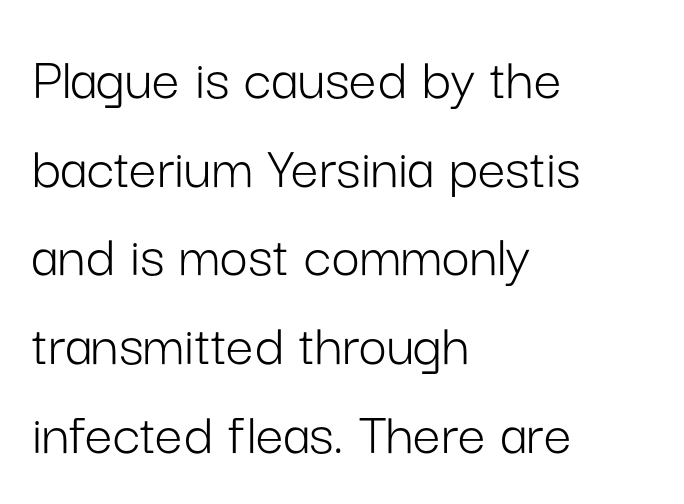
The image shows 62 px light sans-serif type, upright; set left-aligned, normal line spacing (1.43x), normal letter spacing, not underlined; low stroke contrast and a medium x-height.
